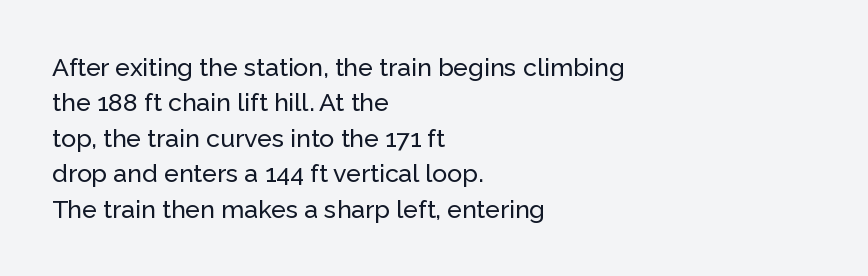
The line texture is even and compact thanks to regular tracking. Glance below the letters and you will spot only blank space. It's the straight-up-and-down kind of type. Each line starts at the same left margin while the right side varies. Reading down the column, the eye jumps a familiar distance to each next line.
